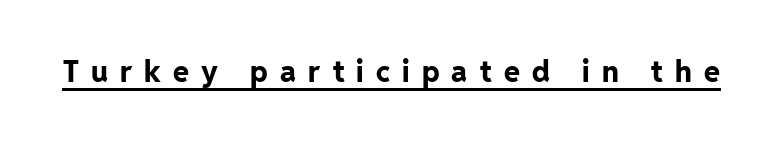
Pretty heavy lettering here — definitely bold. Upright lettering throughout. Spacing verdict: proportional, widths tailored to each character. Is there an underline? Yes — a line sits under the letters. Check where the strokes stop: nothing finishes them off — pure sans.
